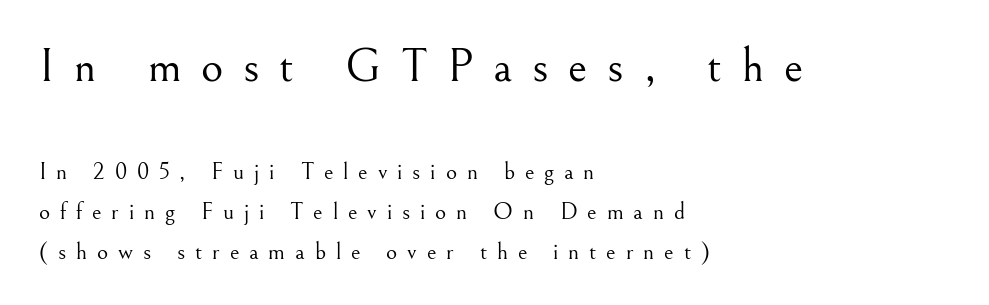
The image shows 48 px light serif type, upright; set left-aligned, normal line spacing (1.67x), unusually wide letter spacing (+0.41 em), not underlined; the first (top) block is 2.0x larger; medium stroke contrast and a small x-height.
